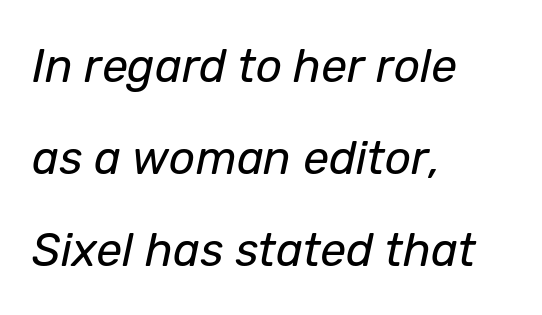
Q: Is the text bold? A: No.
Q: Is the text italic (slanted)? A: Yes, it leans right by about 12 degrees.
Q: Is the text underlined? A: No.
Q: How is the paragraph aligned? A: Left-aligned.
Q: Is the spacing between letters normal or unusually wide? A: Normal.
Q: Is the spacing between lines tight, normal or loose? A: Loose.
Q: Width (condensed, normal, or wide)? A: Normal.
Q: Stroke contrast? A: Low.
Q: x-height? A: Medium.
Q: Monospaced? A: No.
